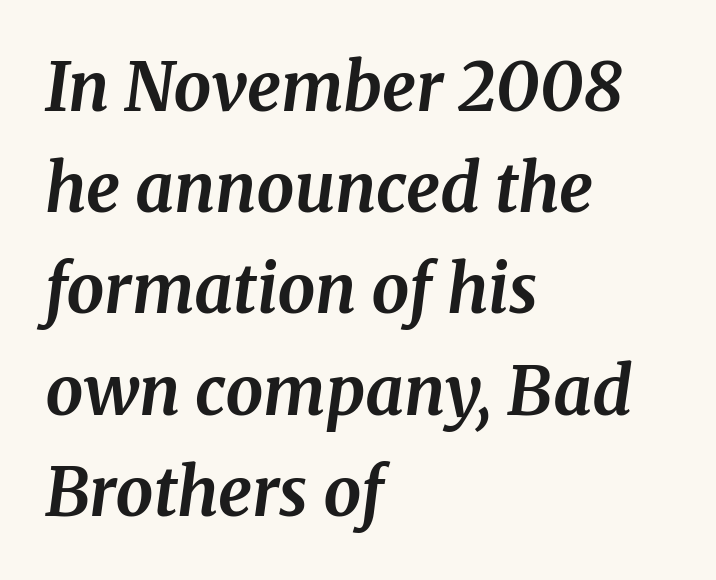
{"serif": "yes", "italic": "yes", "lean": "right", "slant_degrees": 8, "bold": "yes", "weight": "bold", "width": "normal", "stroke_contrast": "medium", "x_height": "medium", "monospaced": "no", "underline": "no", "align": "left", "line_spacing": "normal", "line_spacing_ratio": 1.51, "letter_spacing": "normal", "letter_spacing_em": 0.0, "glyph_px": 67}
